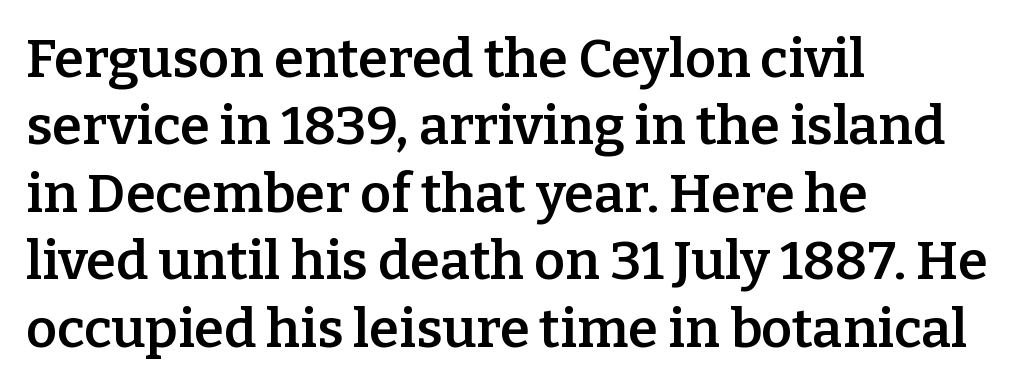
Q: Is the text bold? A: Semi-bold.
Q: Is the text italic (slanted)? A: No, it is upright.
Q: Is the typeface a serif or a sans-serif typeface? A: Serif.
Q: Is the text underlined? A: No.
Q: How is the paragraph aligned? A: Left-aligned.
Q: Is the spacing between letters normal or unusually wide? A: Normal.
Q: Is the spacing between lines tight, normal or loose? A: Normal.
Q: Width (condensed, normal, or wide)? A: Normal.
Q: Stroke contrast? A: Low.
Q: x-height? A: Medium.
Q: Monospaced? A: No.
